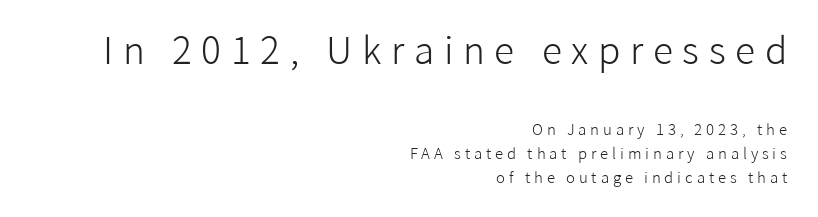
The image shows 37 px light sans-serif type, upright; set right-aligned, normal line spacing (1.62x), unusually wide letter spacing (+0.26 em), not underlined; the first (top) block is 2.47x larger; low stroke contrast and a medium x-height.
